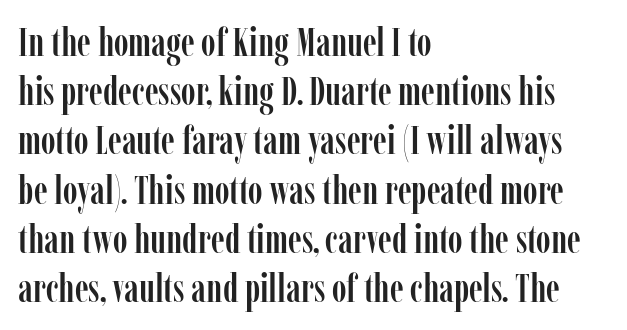
The image shows 40 px condensed serif type, upright; set left-aligned, line spacing 1.23x, normal letter spacing, not underlined; low stroke contrast and a medium x-height.
